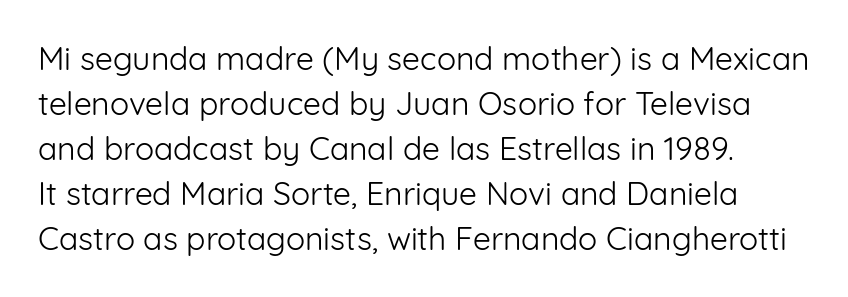
Q: Is the text bold? A: No.
Q: Is the text italic (slanted)? A: No, it is upright.
Q: Is the typeface a serif or a sans-serif typeface? A: Sans-serif.
Q: Is the text underlined? A: No.
Q: Is the spacing between letters normal or unusually wide? A: Normal.
Q: Is the spacing between lines tight, normal or loose? A: Normal.
Q: Width (condensed, normal, or wide)? A: Normal.
Q: Stroke contrast? A: Low.
Q: x-height? A: Medium.
Q: Monospaced? A: No.
